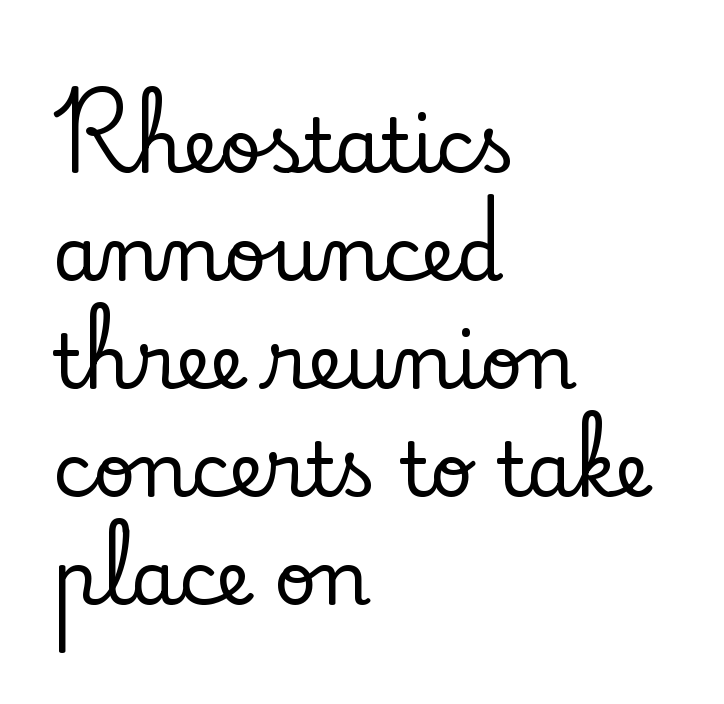
The image shows 75 px serif type, upright; set left-aligned, normal line spacing (1.44x), normal letter spacing, not underlined; low stroke contrast and a small x-height.
